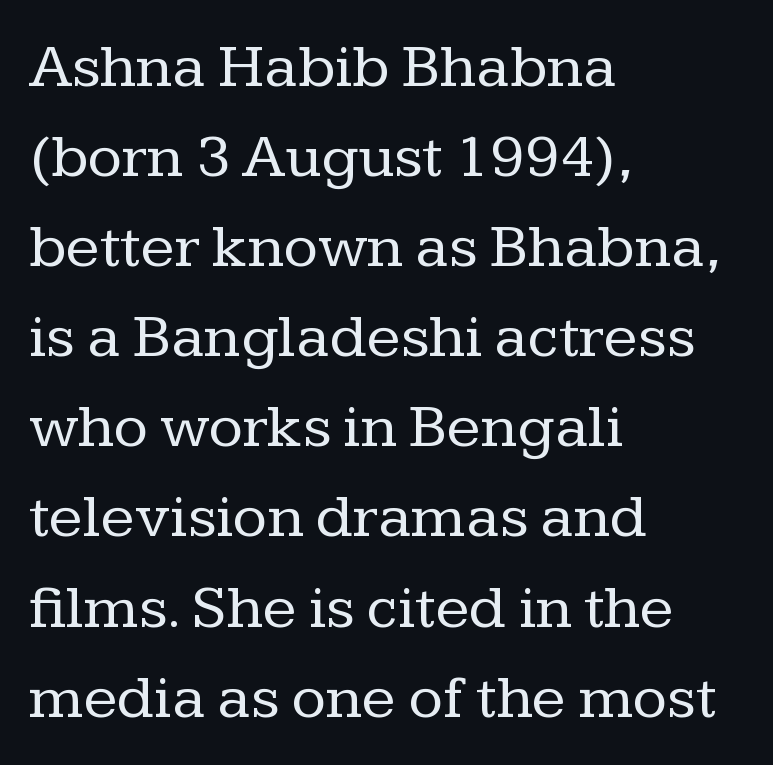
{"serif": "yes", "italic": "no", "bold": "no", "weight": "regular", "width": "normal", "stroke_contrast": "low", "x_height": "medium", "monospaced": "no", "underline": "no", "align": "left", "line_spacing": "normal", "line_spacing_ratio": 1.43, "letter_spacing": "normal", "letter_spacing_em": 0.0, "glyph_px": 63}
